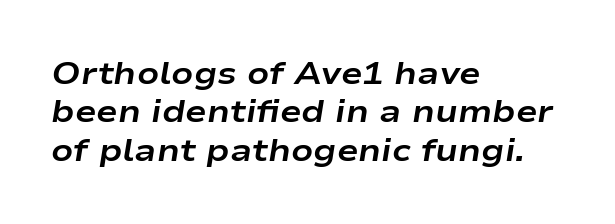
The image shows 32 px bold, wide type, italic (leaning right); set left-aligned, line spacing 1.2x, normal letter spacing, not underlined; low stroke contrast and a medium x-height.
